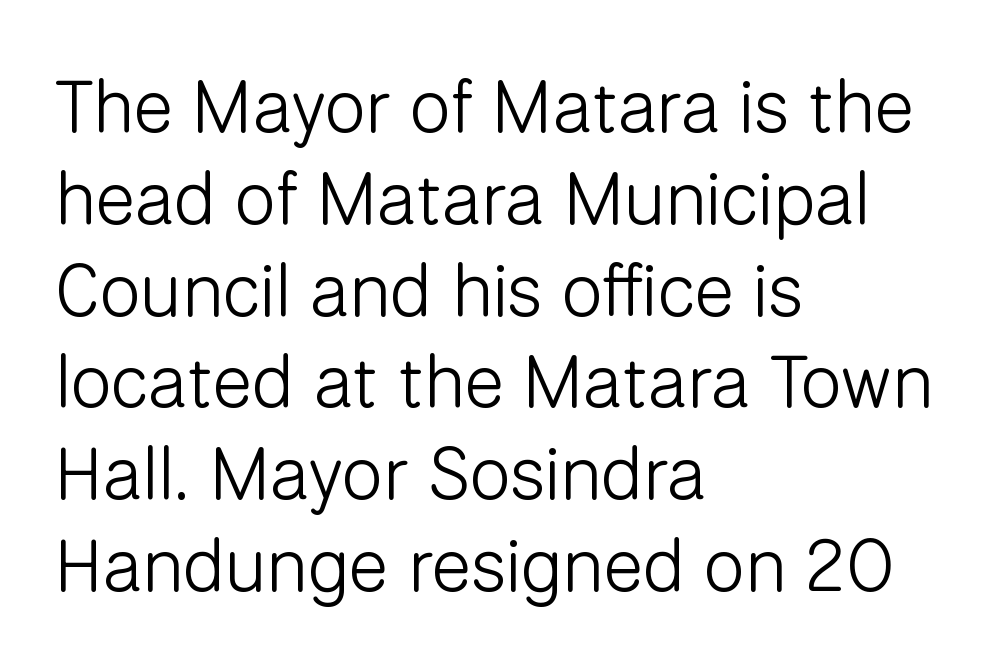
Q: Is the text bold? A: No.
Q: Is the text italic (slanted)? A: No, it is upright.
Q: Is the typeface a serif or a sans-serif typeface? A: Sans-serif.
Q: Is the text underlined? A: No.
Q: How is the paragraph aligned? A: Left-aligned.
Q: Is the spacing between letters normal or unusually wide? A: Normal.
Q: Width (condensed, normal, or wide)? A: Normal.
Q: Stroke contrast? A: Low.
Q: x-height? A: Medium.
Q: Monospaced? A: No.
